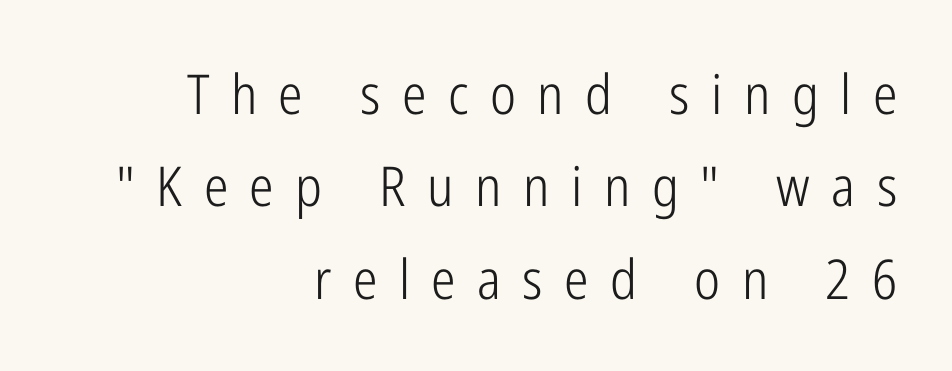
Q: Is the text bold? A: No.
Q: Is the text italic (slanted)? A: No, it is upright.
Q: Is the typeface a serif or a sans-serif typeface? A: Sans-serif.
Q: Is the text underlined? A: No.
Q: How is the paragraph aligned? A: Right-aligned.
Q: Is the spacing between letters normal or unusually wide? A: Unusually wide.
Q: Is the spacing between lines tight, normal or loose? A: Normal.
Q: Width (condensed, normal, or wide)? A: Condensed.
Q: Stroke contrast? A: Low.
Q: x-height? A: Medium.
Q: Monospaced? A: No.
